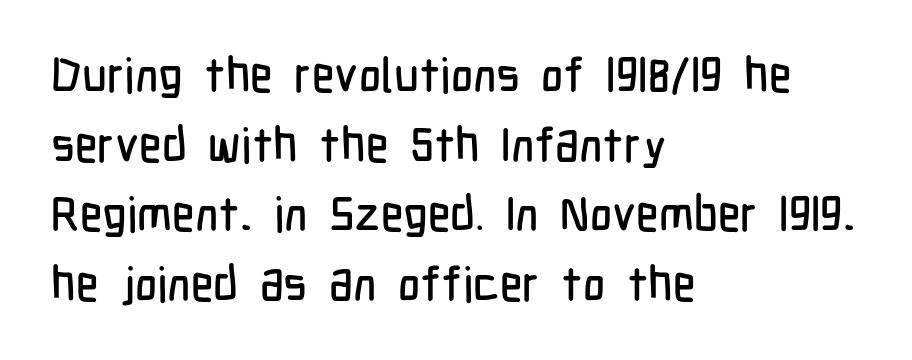
The image shows 48 px condensed sans-serif type, upright; set left-aligned, normal line spacing (1.45x), normal letter spacing, not underlined; low stroke contrast and a medium x-height.
